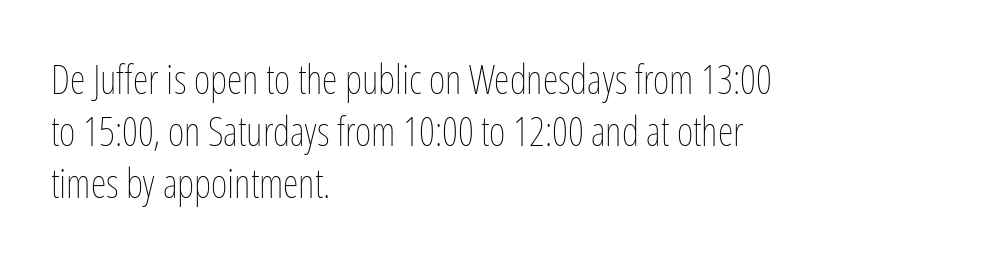
Ordinary non-slanted type is in use. Compared with a typical body face, this is equally light or lighter still. Vertically, the passage feels balanced, rows spaced as you'd expect. Here the designer chose a conventional face with non-uniform glyph widths. Check the space under the baseline: it is left empty. Caption: multi-line text, flush left, ragged right.
